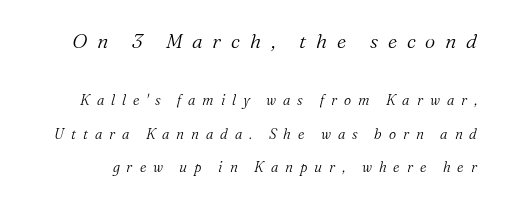
Each word looks stretched out because of the extra space between its letters. Reading top to bottom, the characters get smaller at the block break. Slant detected: the letters are inclined. Compared with a typical body face, this is equally light or lighter still. Loosely led — the rows are spread out.
